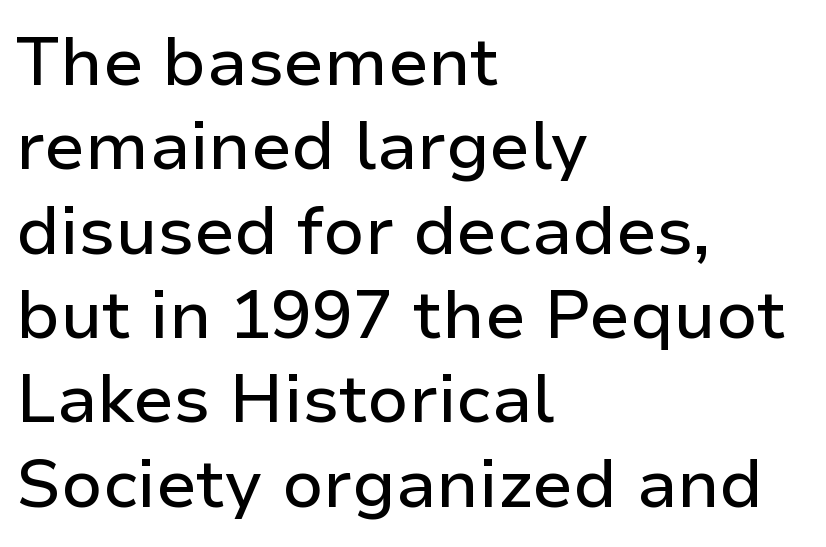
Q: Is the text italic (slanted)? A: No, it is upright.
Q: Is the typeface a serif or a sans-serif typeface? A: Sans-serif.
Q: Is the text underlined? A: No.
Q: How is the paragraph aligned? A: Left-aligned.
Q: Is the spacing between letters normal or unusually wide? A: Normal.
Q: Width (condensed, normal, or wide)? A: Normal.
Q: Stroke contrast? A: Low.
Q: x-height? A: Medium.
Q: Monospaced? A: No.
